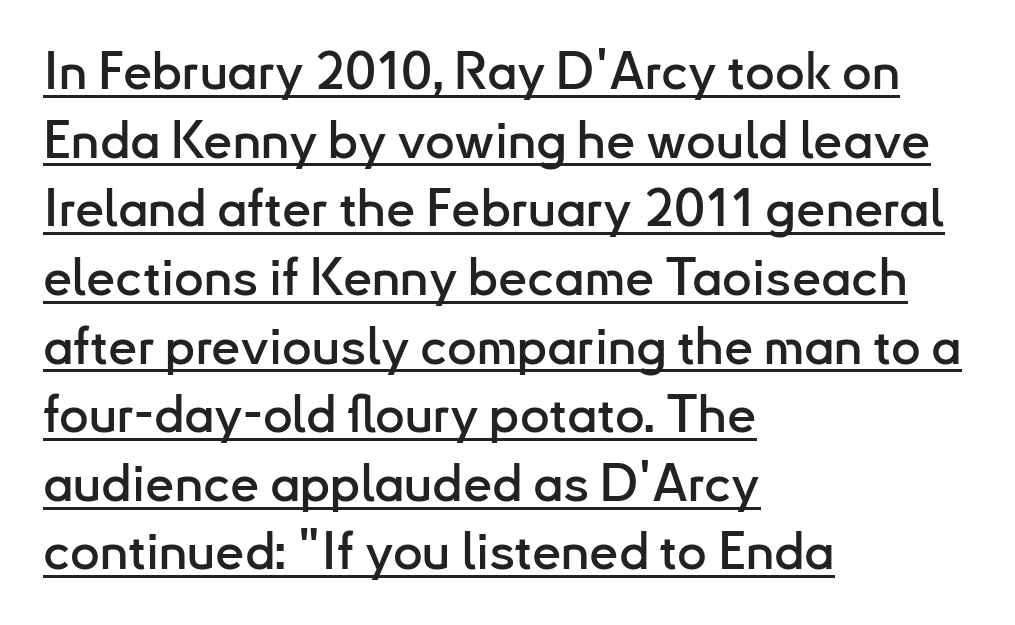
Emphasis is given by a line drawn under the lettering. Character widths vary here, with narrow letters taking less room than wide ones. A roman cut, with each character standing at attention. Grotesque or geometric, the face here clearly has no serifs. Regarding leading, the lines here are spaced in the standard way.
